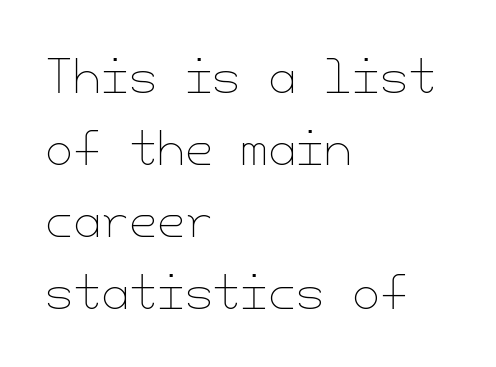
The image shows 45 px thin type, upright; set left-aligned, normal line spacing (1.6x), normal letter spacing, not underlined; low stroke contrast and a small x-height.
